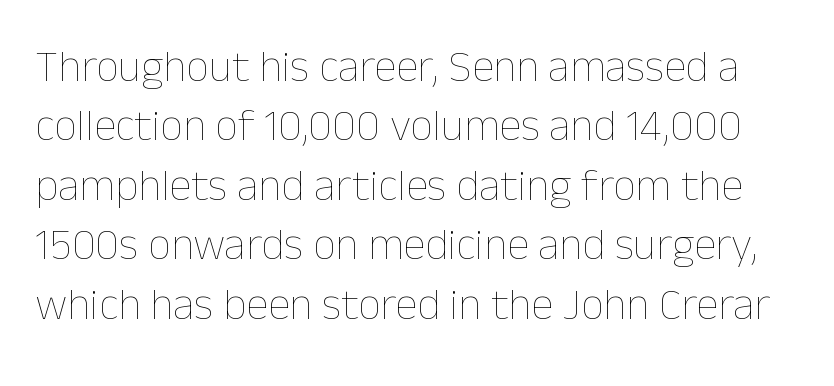
The image shows 45 px thin type, upright; set normal line spacing (1.32x), normal letter spacing, not underlined; low stroke contrast and a medium x-height.
